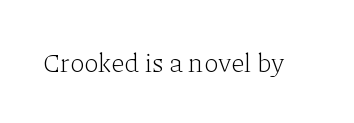
The image shows 27 px text type, upright; set normal letter spacing, not underlined.
